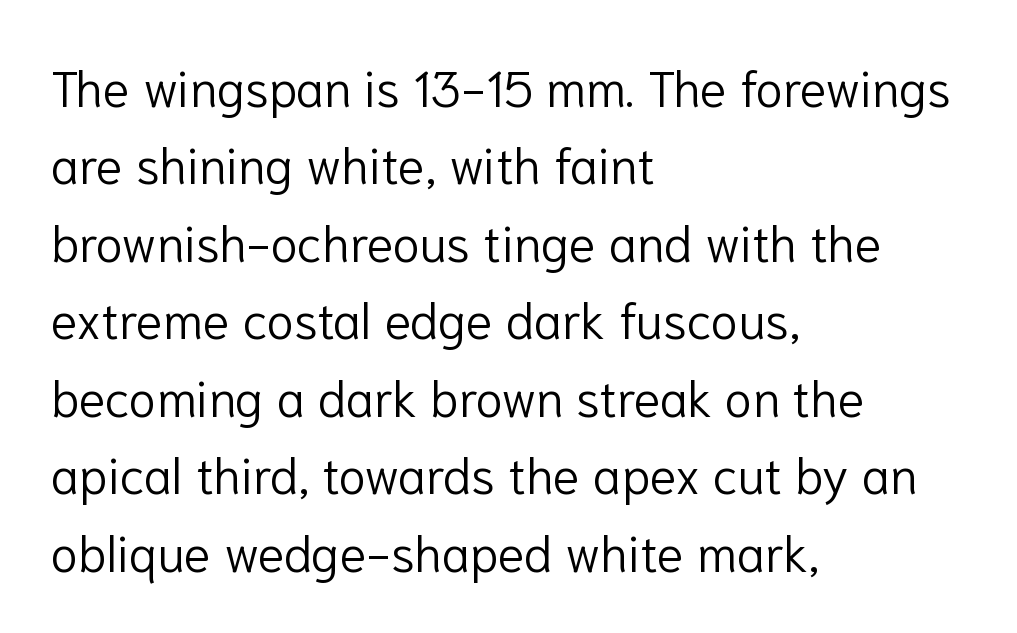
Which margin do the lines hug? The left one — the right edge is uneven. The passage shown has conventional tracking throughout. These lines are composed in type without serifs. Each stroke keeps to a modest, everyday thickness or less.
